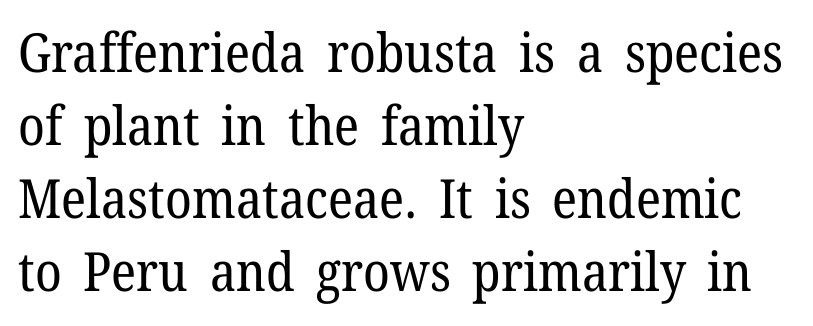
The image shows 54 px regular-weight serif type, upright; set left-aligned, normal line spacing (1.35x), normal letter spacing, not underlined; low stroke contrast and a medium x-height.
